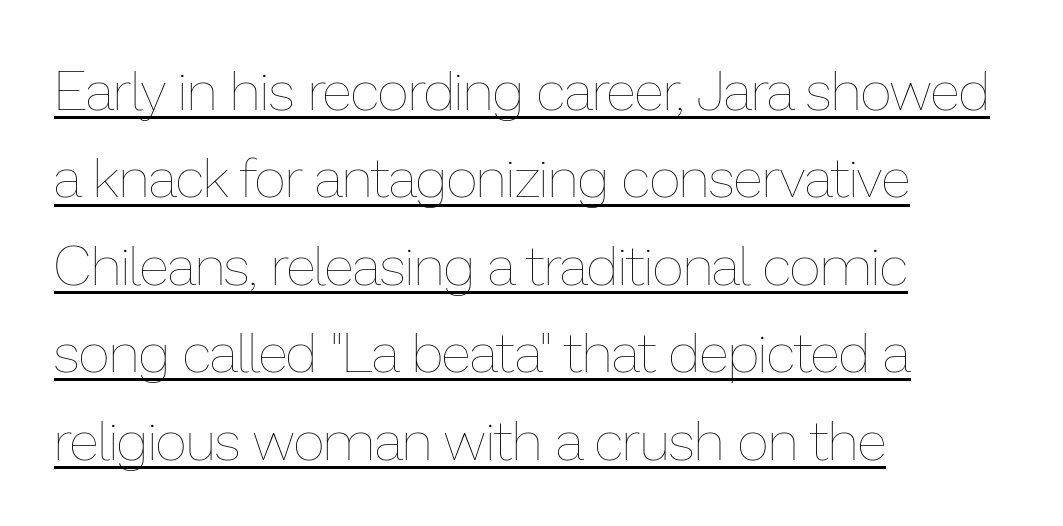
Compared with a centered layout, this one pins lines to the left instead. If you drew a line through each stem, it would be perfectly vertical. Does the leading feel generous? No, just average. No extra tracking has been applied to these lines. A continuous stroke trails under the words, as in a hyperlink.
